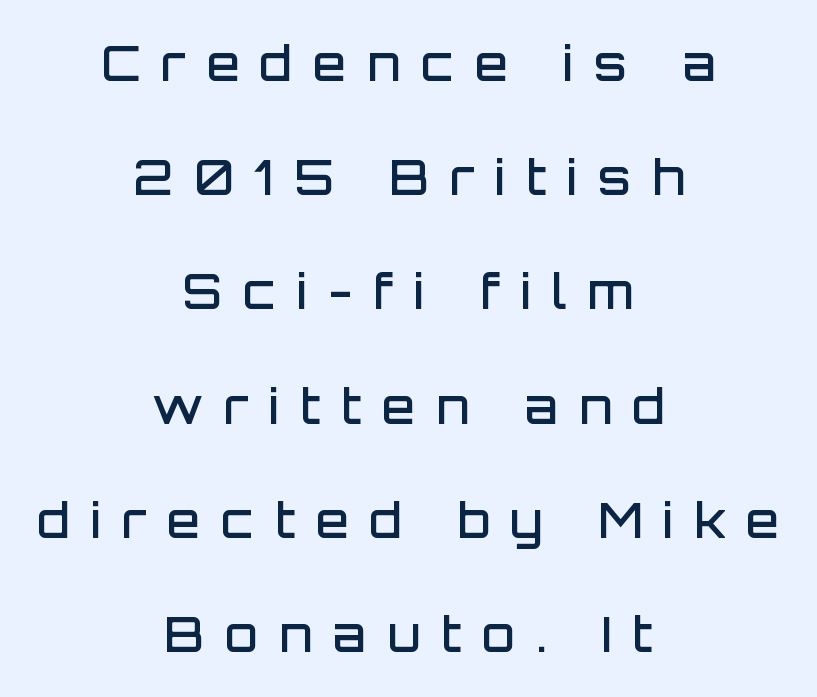
Airy leading. Note the varied advance widths — an 'i' is clearly narrower than an 'm'. Visually the block forms a symmetrical silhouette, jagged on both flanks. Is the letter spacing exaggerated? Yes — the characters are pushed far apart. Serifs: no, the terminals of the letterforms are clean.
